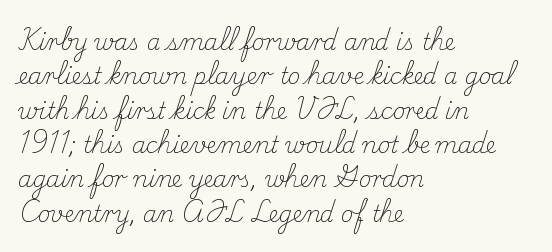
Is the stroke heavy? The answer is a plain regular-or-lighter. Clear beneath every line of the passage. Notice how descenders clear the ascenders below comfortably — that's standard leading.
